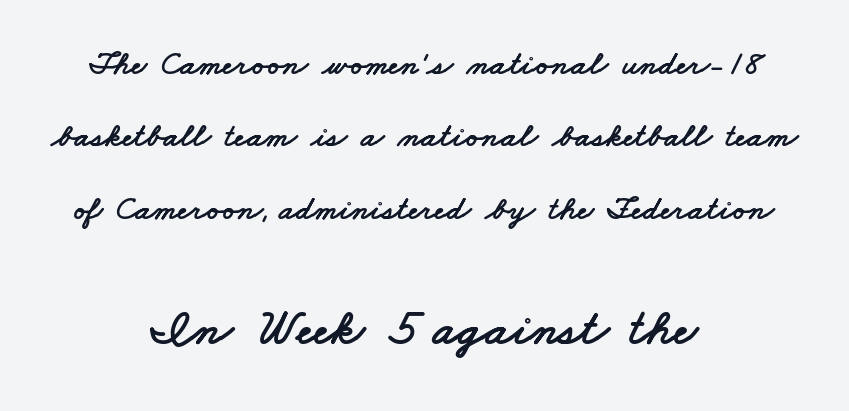
The image shows 51 px wide sans-serif type; set centered, loose line spacing (2.13x), normal letter spacing, not underlined; the second (bottom) block is 1.5x larger; low stroke contrast and a small x-height.
